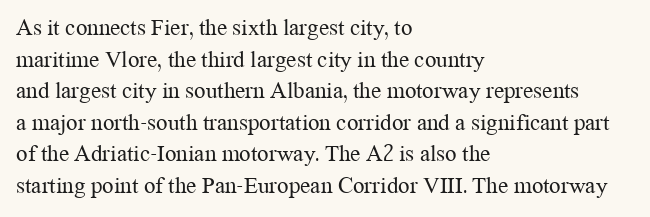
{"italic": "no", "bold": "no", "underline": "no", "align": "left", "line_spacing": "normal", "line_spacing_ratio": 1.37, "letter_spacing": "normal", "letter_spacing_em": 0.0, "glyph_px": 23}
